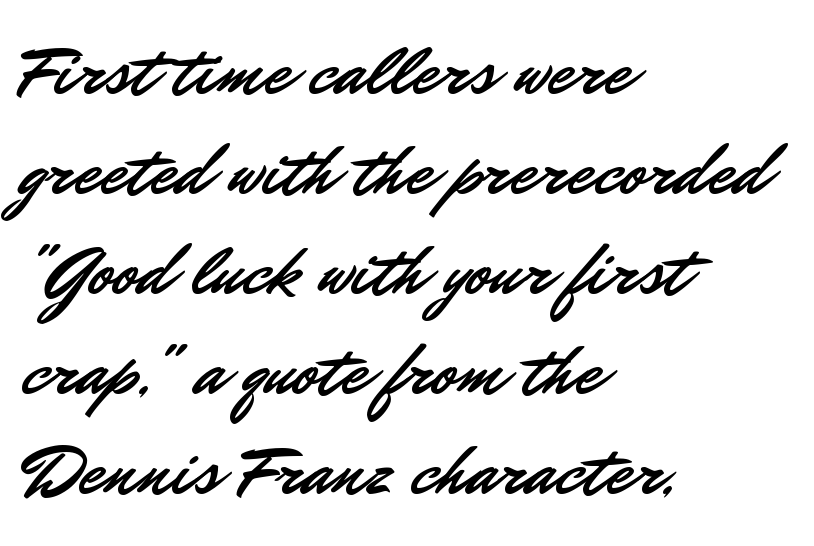
Q: Is the text italic (slanted)? A: Yes.
Q: Is the typeface a serif or a sans-serif typeface? A: Sans-serif.
Q: Is the text underlined? A: No.
Q: How is the paragraph aligned? A: Left-aligned.
Q: Is the spacing between letters normal or unusually wide? A: Normal.
Q: Is the spacing between lines tight, normal or loose? A: Normal.
Q: Width (condensed, normal, or wide)? A: Normal.
Q: Stroke contrast? A: Low.
Q: x-height? A: Small.
Q: Monospaced? A: No.
